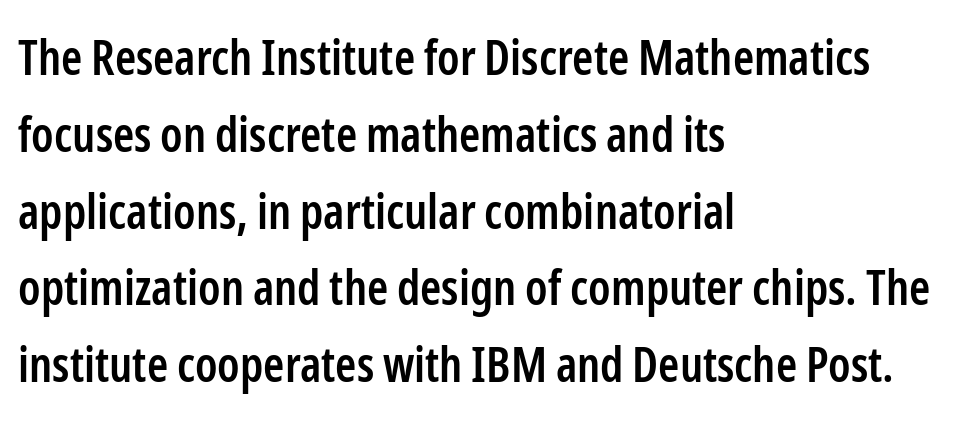
{"serif": "no", "italic": "no", "bold": "semi", "weight": "semibold", "width": "condensed", "stroke_contrast": "low", "x_height": "medium", "monospaced": "no", "underline": "no", "align": "left", "line_spacing": "normal", "line_spacing_ratio": 1.6, "letter_spacing": "normal", "letter_spacing_em": 0.0, "glyph_px": 48}
